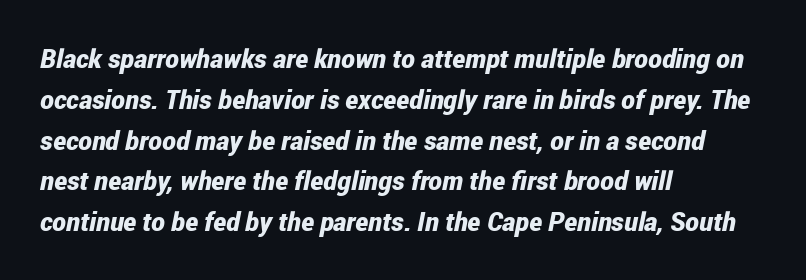
Every letter is thick-stroked: bold, no question. Visually the block forms a straight wall on the left and a jagged coastline on the right. A typesetter would call this zero additional tracking. Underlining? Definitely not there. Notice how descenders clear the ascenders below comfortably — that's standard leading. Posture: slanted.
